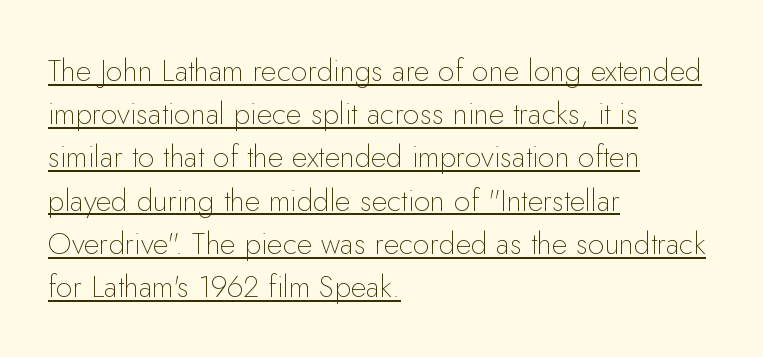
Q: Is the text bold? A: No.
Q: Is the text italic (slanted)? A: No, it is upright.
Q: Is the typeface a serif or a sans-serif typeface? A: Sans-serif.
Q: Is the text underlined? A: Yes.
Q: How is the paragraph aligned? A: Left-aligned.
Q: Is the spacing between letters normal or unusually wide? A: Normal.
Q: Is the spacing between lines tight, normal or loose? A: Normal.
Q: Width (condensed, normal, or wide)? A: Normal.
Q: Stroke contrast? A: Low.
Q: x-height? A: Small.
Q: Monospaced? A: No.
